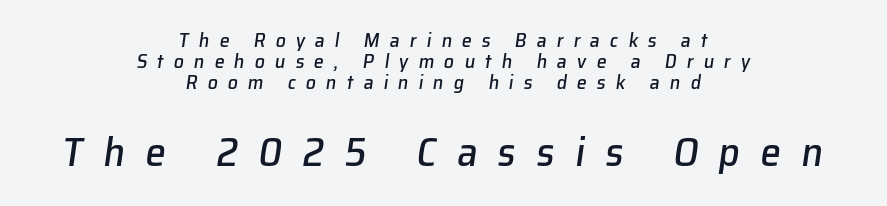
The image shows 41 px text type, italic (leaning right); set centered, tight line spacing (1.05x), unusually wide letter spacing (+0.5 em), not underlined; the second (bottom) block is 2.05x larger; low stroke contrast and a medium x-height.
